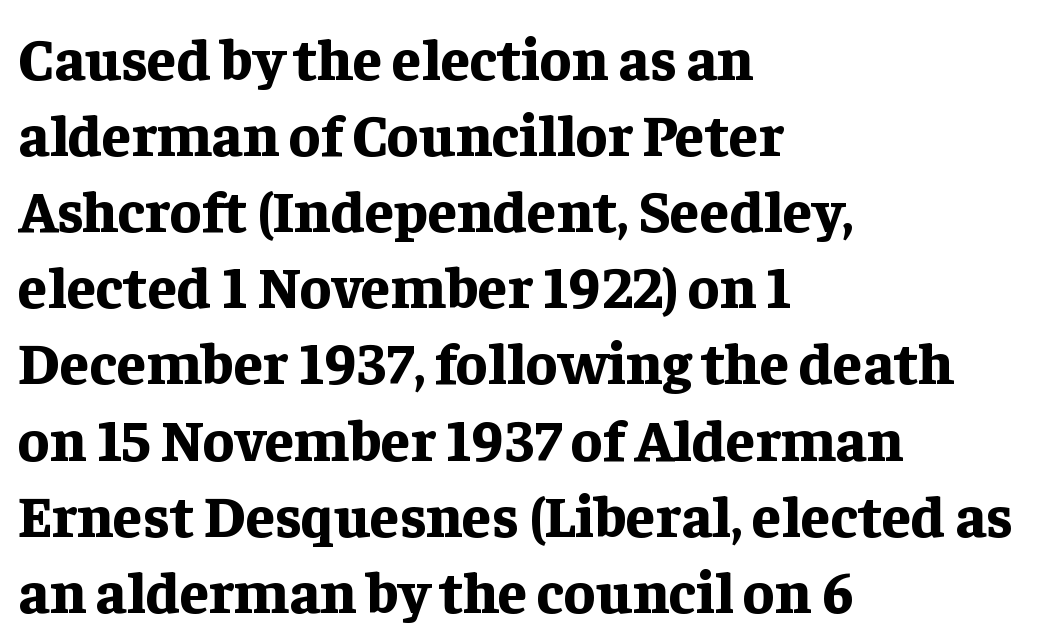
Q: Is the text bold? A: Yes.
Q: Is the text italic (slanted)? A: No, it is upright.
Q: Is the typeface a serif or a sans-serif typeface? A: Serif.
Q: Is the text underlined? A: No.
Q: How is the paragraph aligned? A: Left-aligned.
Q: Is the spacing between letters normal or unusually wide? A: Normal.
Q: Is the spacing between lines tight, normal or loose? A: Normal.
Q: Width (condensed, normal, or wide)? A: Normal.
Q: Stroke contrast? A: Low.
Q: x-height? A: Medium.
Q: Monospaced? A: No.
